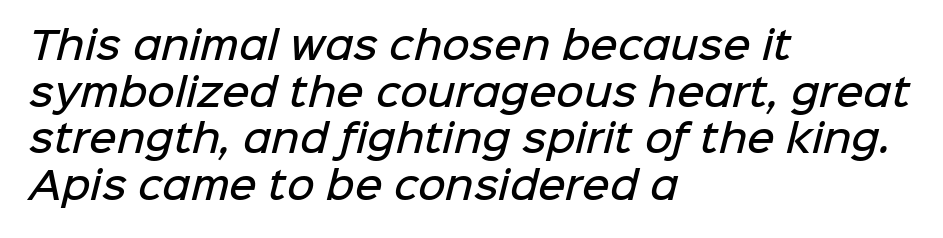
Q: Is the text bold? A: Semi-bold.
Q: Is the typeface a serif or a sans-serif typeface? A: Sans-serif.
Q: Is the text underlined? A: No.
Q: How is the paragraph aligned? A: Left-aligned.
Q: Is the spacing between letters normal or unusually wide? A: Normal.
Q: Width (condensed, normal, or wide)? A: Normal.
Q: Stroke contrast? A: Low.
Q: x-height? A: Medium.
Q: Monospaced? A: No.
